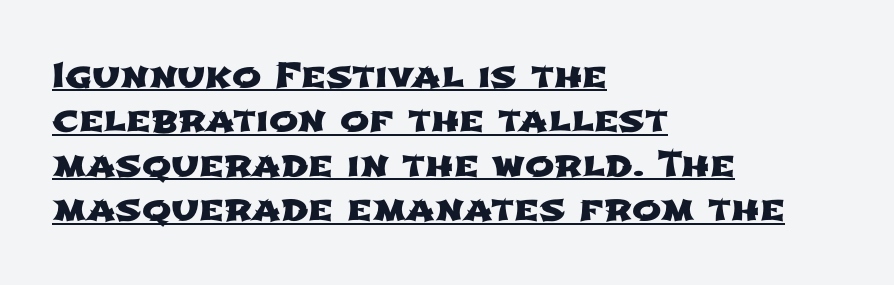
{"serif": "no", "width": "wide", "stroke_contrast": "low", "x_height": "medium", "monospaced": "no", "underline": "yes", "align": "left", "line_spacing": "normal", "line_spacing_ratio": 1.27, "letter_spacing": "normal", "letter_spacing_em": 0.0, "glyph_px": 35}
